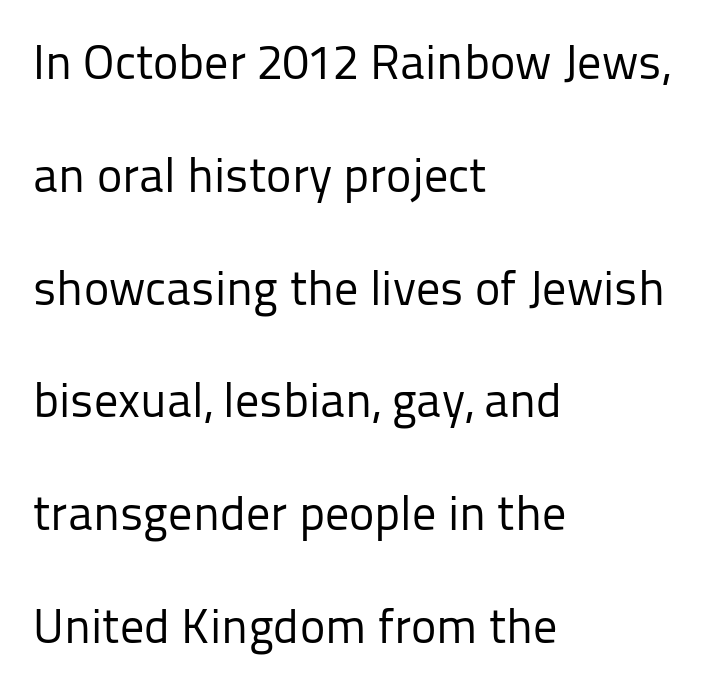
Q: Is the text bold? A: No.
Q: Is the text italic (slanted)? A: No, it is upright.
Q: Is the typeface a serif or a sans-serif typeface? A: Sans-serif.
Q: Is the text underlined? A: No.
Q: How is the paragraph aligned? A: Left-aligned.
Q: Is the spacing between letters normal or unusually wide? A: Normal.
Q: Is the spacing between lines tight, normal or loose? A: Loose.
Q: Width (condensed, normal, or wide)? A: Normal.
Q: Stroke contrast? A: Low.
Q: x-height? A: Medium.
Q: Monospaced? A: No.
